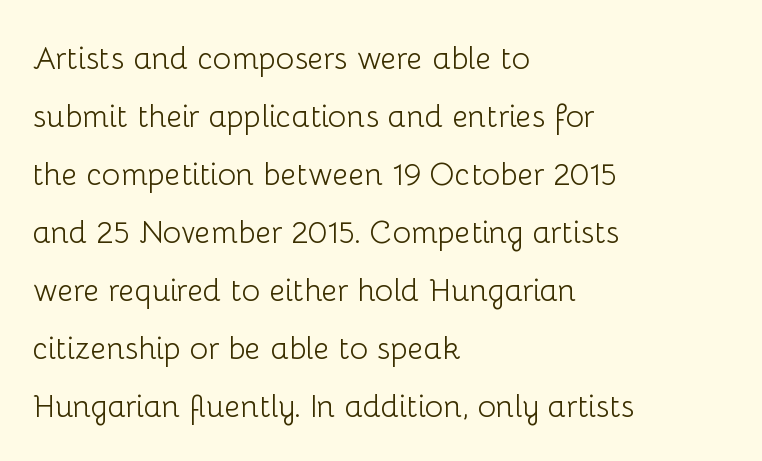
Q: Is the text bold? A: No.
Q: Is the text italic (slanted)? A: No, it is upright.
Q: Is the typeface a serif or a sans-serif typeface? A: Sans-serif.
Q: Is the text underlined? A: No.
Q: How is the paragraph aligned? A: Left-aligned.
Q: Is the spacing between letters normal or unusually wide? A: Normal.
Q: Width (condensed, normal, or wide)? A: Normal.
Q: Stroke contrast? A: Low.
Q: x-height? A: Medium.
Q: Monospaced? A: No.
